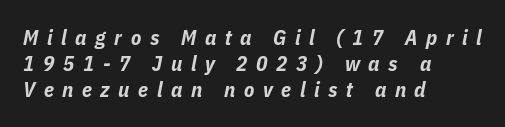
{"italic": "yes", "lean": "right", "slant_degrees": 11, "bold": "yes", "underline": "no", "align": "left", "line_spacing_ratio": 1.24, "letter_spacing": "wide", "letter_spacing_em": 0.41, "glyph_px": 21}
